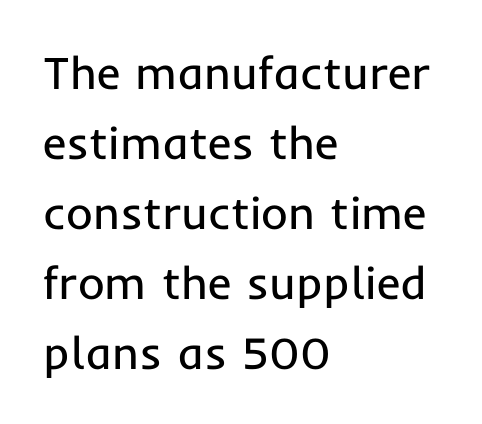
Q: Is the text bold? A: No.
Q: Is the text italic (slanted)? A: No, it is upright.
Q: Is the typeface a serif or a sans-serif typeface? A: Sans-serif.
Q: Is the text underlined? A: No.
Q: How is the paragraph aligned? A: Left-aligned.
Q: Is the spacing between letters normal or unusually wide? A: Normal.
Q: Is the spacing between lines tight, normal or loose? A: Normal.
Q: Width (condensed, normal, or wide)? A: Normal.
Q: Stroke contrast? A: Low.
Q: x-height? A: Medium.
Q: Monospaced? A: No.
